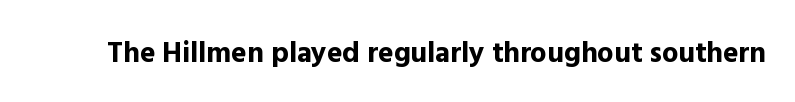
The image shows 29 px bold sans-serif type, upright; set normal letter spacing, not underlined; a medium x-height.
